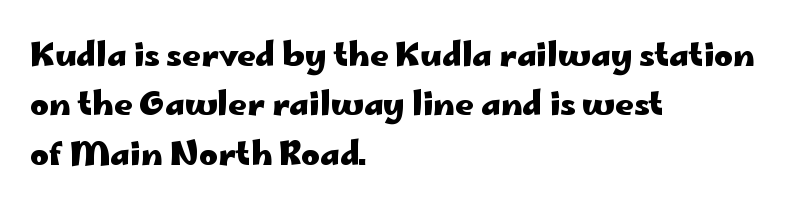
The image shows 32 px heavy, wide sans-serif type, upright; set left-aligned, normal line spacing (1.54x), normal letter spacing, not underlined; low stroke contrast and a small x-height.
